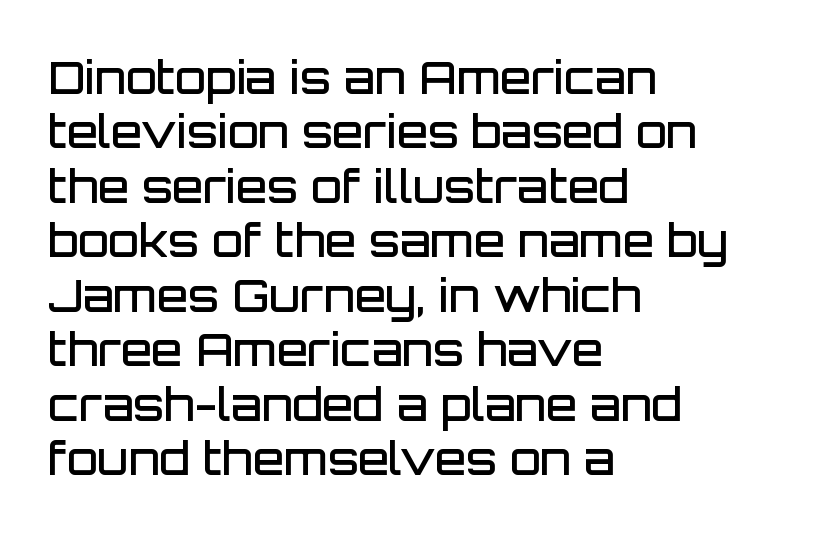
The image shows 45 px semibold sans-serif type, upright; set left-aligned, line spacing 1.21x, normal letter spacing, not underlined; low stroke contrast and a large x-height.
